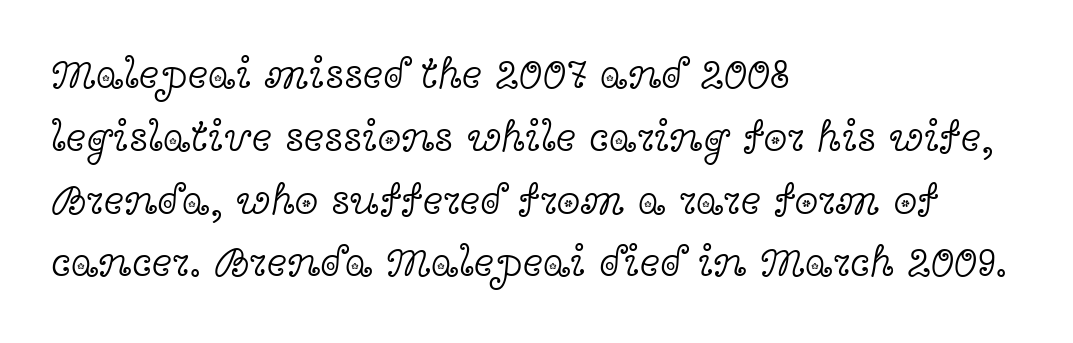
The passage shown has conventional tracking throughout. Reading down the block, your eye returns to a fixed left position each line. The type family on display is of the serif kind. Stroke thickness stays within the range of a standard reading face or lighter. Here the designer chose a conventional face with non-uniform glyph widths.
